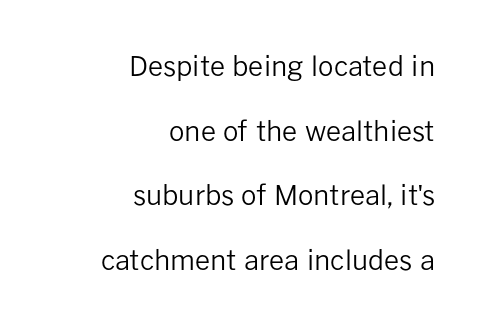
Line spacing here is loose. The specimen omits any rule beneath the text block's lines. This reads as an unemphasized weight, regular at the heaviest. Is the letter spacing exaggerated? No — it looks like the ordinary default.
